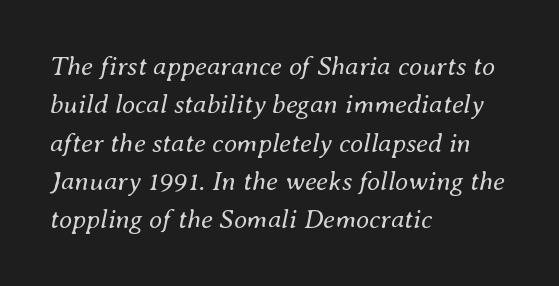
The image shows 27 px text type, italic (leaning right); set left-aligned, normal line spacing (1.42x), normal letter spacing, not underlined.
